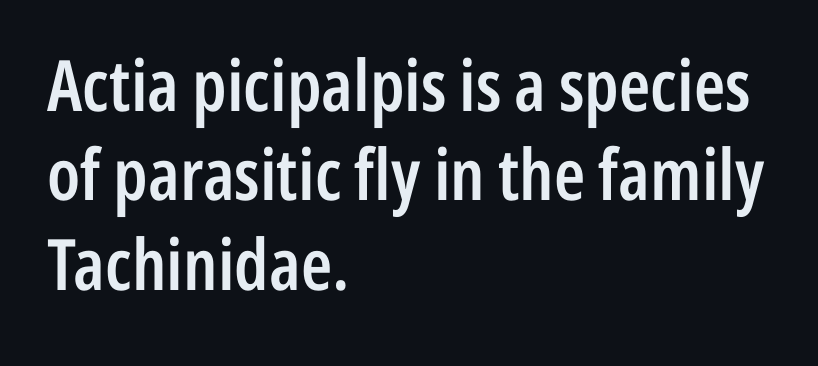
The image shows 71 px semibold, condensed sans-serif type, upright; set left-aligned, normal line spacing (1.26x), normal letter spacing, not underlined; low stroke contrast and a medium x-height.
